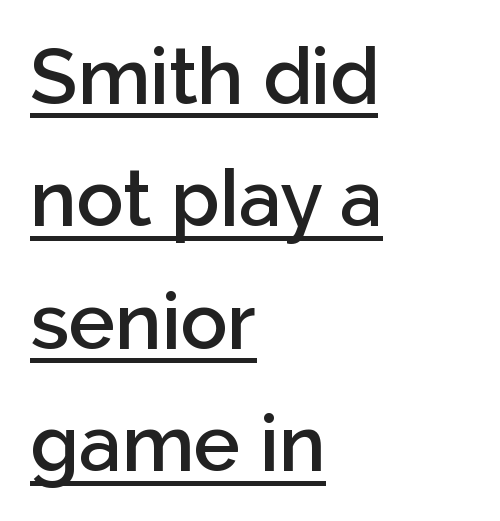
Do the letters lean? They stand straight. There is no visible air inserted between adjacent glyphs. Is this a sans? Yes — the strokes have no serifs. A continuous stroke trails under the words, as in a hyperlink. The face used here is proportionally spaced, like ordinary book or web type. Is there much room between lines? A standard amount, neither cramped nor airy.
